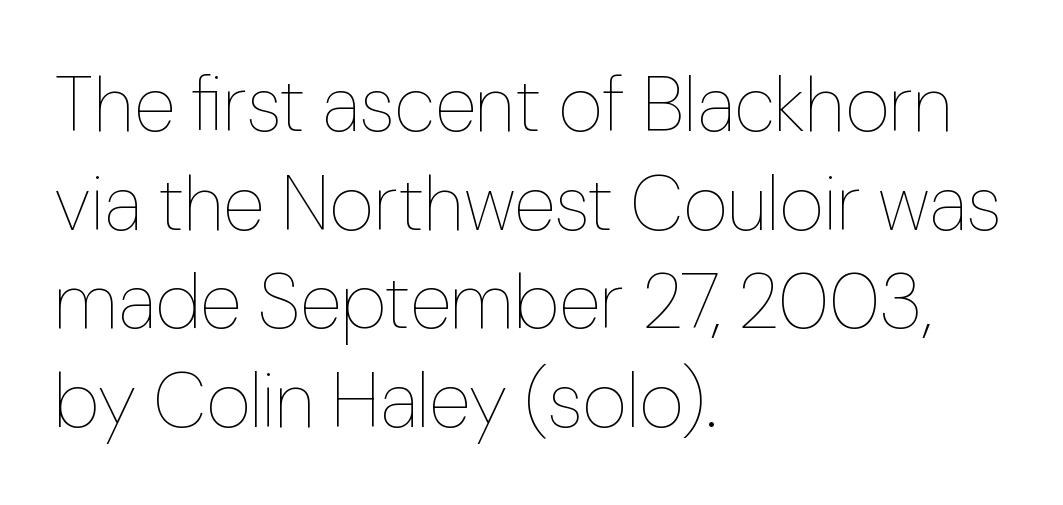
{"italic": "no", "bold": "no", "weight": "thin", "width": "normal", "stroke_contrast": "low", "x_height": "medium", "monospaced": "no", "underline": "no", "align": "left", "line_spacing": "normal", "line_spacing_ratio": 1.28, "letter_spacing": "normal", "letter_spacing_em": 0.0, "glyph_px": 77}
